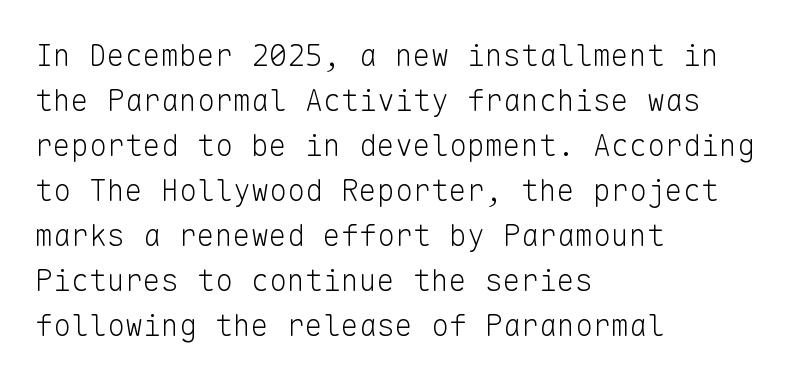
Typeset ragged right — the left edge is the straight one. Honestly, there is no underline to notice here at all. No feet cap the strokes, marking this as sans-serif type. In terms of leading, this rendering sits right in the middle. Stroke mass is kept to a normal reading level or below.
